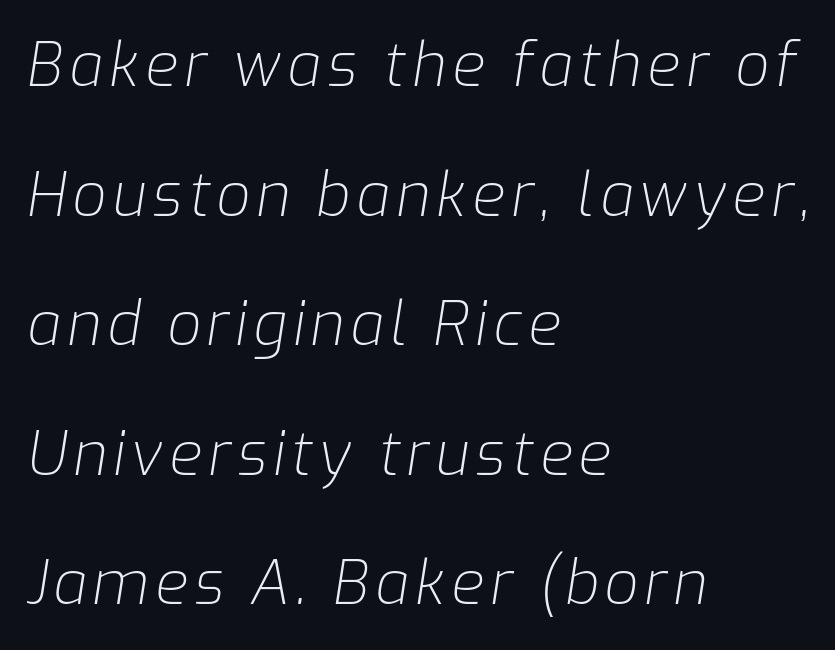
Q: Is the text bold? A: No.
Q: Is the text italic (slanted)? A: Yes, it leans right by about 9 degrees.
Q: Is the text underlined? A: No.
Q: How is the paragraph aligned? A: Left-aligned.
Q: Is the spacing between lines tight, normal or loose? A: Loose.
Q: Width (condensed, normal, or wide)? A: Normal.
Q: Stroke contrast? A: Low.
Q: x-height? A: Medium.
Q: Monospaced? A: No.
